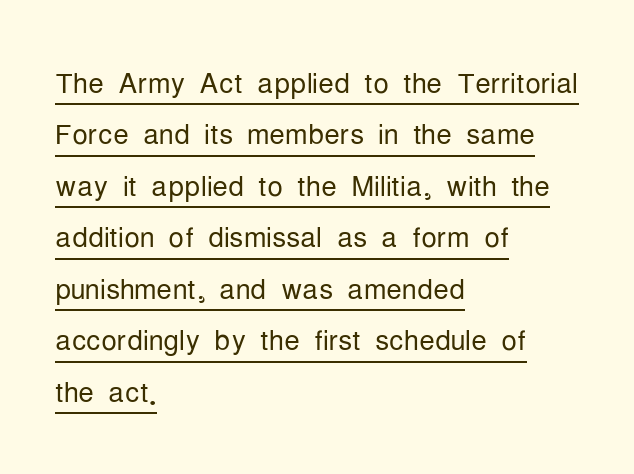
{"serif": "no", "italic": "no", "bold": "no", "weight": "light", "width": "condensed", "stroke_contrast": "low", "x_height": "medium", "monospaced": "no", "underline": "yes", "align": "left", "line_spacing": "normal", "line_spacing_ratio": 1.32, "letter_spacing": "normal", "letter_spacing_em": 0.0, "glyph_px": 39}
